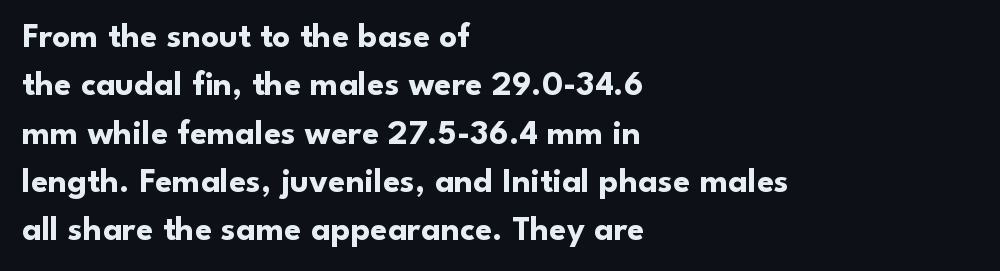
The image shows 35 px bold sans-serif type, upright; set left-aligned, normal line spacing (1.38x), normal letter spacing, not underlined; low stroke contrast and a small x-height.
